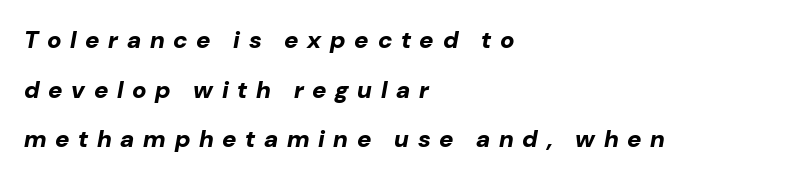
{"italic": "yes", "lean": "right", "slant_degrees": 10, "bold": "yes", "underline": "no", "align": "left", "line_spacing": "loose", "line_spacing_ratio": 2.07, "letter_spacing": "wide", "letter_spacing_em": 0.36, "glyph_px": 24}
